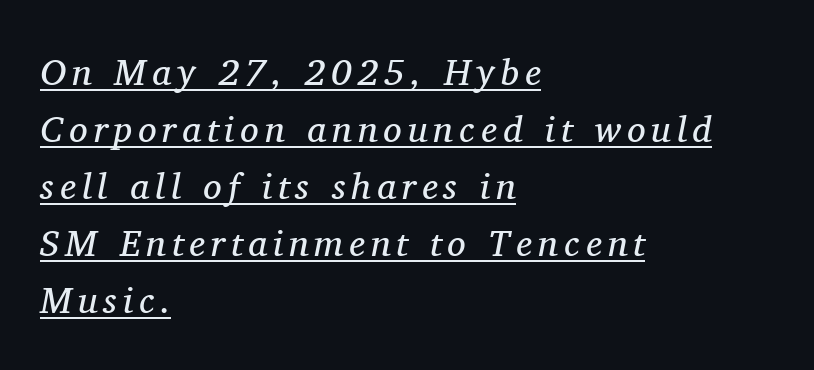
The passage shown leans; its letterforms are oblique. Serifs: yes, visible at the terminals of the letterforms. A light-to-regular cut is what we see here. Regarding leading, the lines here are spaced in the standard way. Like a heading marked for emphasis, these lines bear an underscore.
